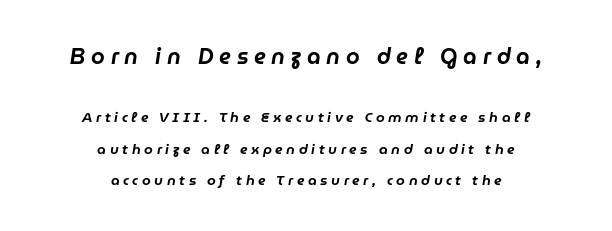
The image shows 22 px text type, italic (leaning right); set centered, loose line spacing (2.25x), unusually wide letter spacing (+0.26 em), not underlined; the first (top) block is 1.57x larger.
